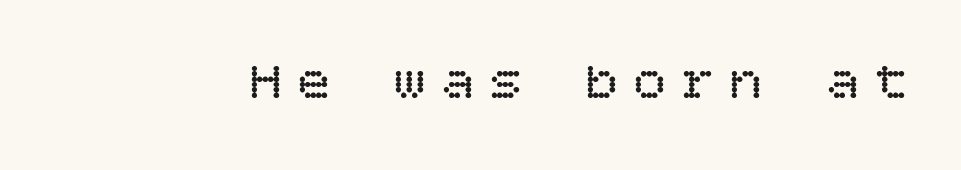
The image shows 54 px regular-weight type, upright; set unusually wide letter spacing (+0.29 em), not underlined; low stroke contrast and a large x-height.
